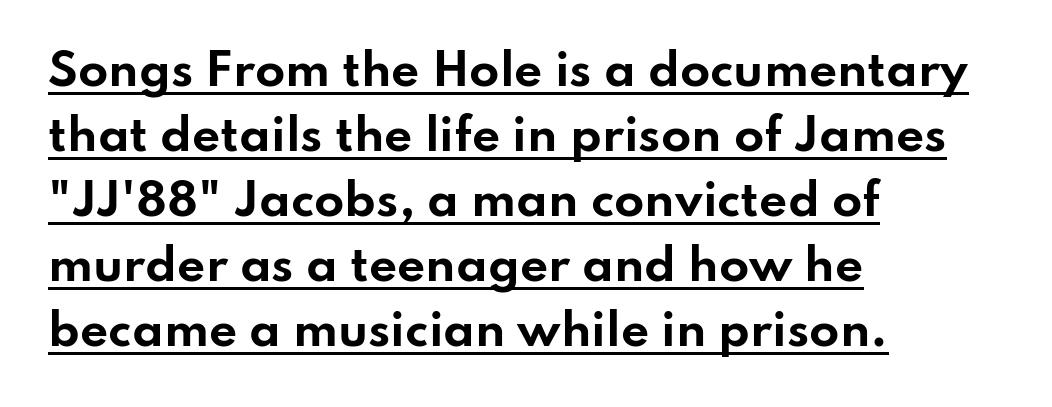
{"serif": "no", "italic": "no", "bold": "yes", "weight": "bold", "width": "wide", "stroke_contrast": "low", "x_height": "small", "monospaced": "no", "underline": "yes", "align": "left", "line_spacing": "normal", "line_spacing_ratio": 1.48, "letter_spacing": "normal", "letter_spacing_em": 0.0, "glyph_px": 44}
